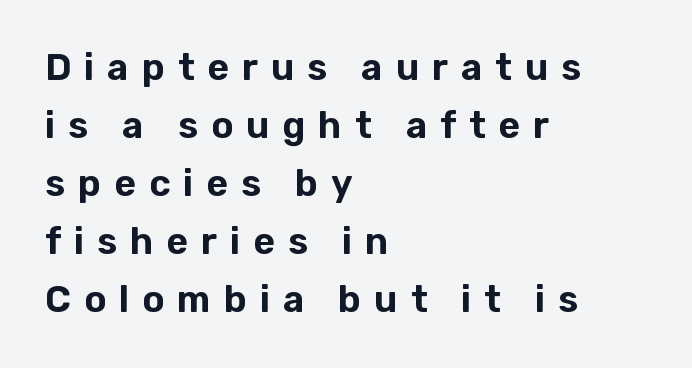
Q: Is the text italic (slanted)? A: No, it is upright.
Q: Is the typeface a serif or a sans-serif typeface? A: Sans-serif.
Q: Is the text underlined? A: No.
Q: How is the paragraph aligned? A: Left-aligned.
Q: Is the spacing between letters normal or unusually wide? A: Unusually wide.
Q: Is the spacing between lines tight, normal or loose? A: Normal.
Q: Width (condensed, normal, or wide)? A: Normal.
Q: Stroke contrast? A: Low.
Q: x-height? A: Medium.
Q: Monospaced? A: No.
